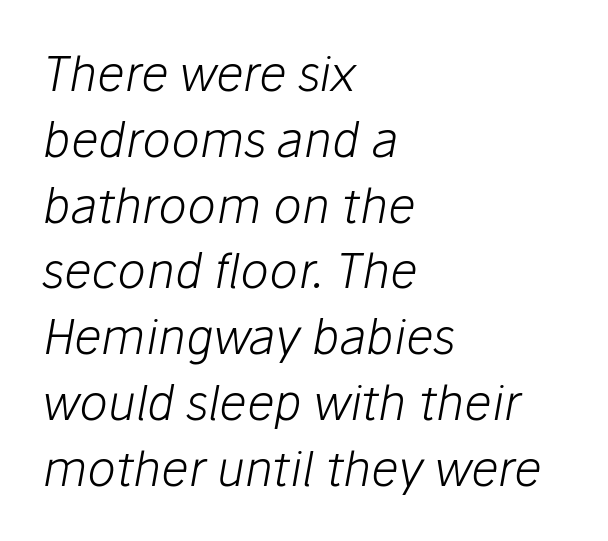
Q: Is the text bold? A: No.
Q: Is the text italic (slanted)? A: Yes, it leans right by about 10 degrees.
Q: Is the text underlined? A: No.
Q: How is the paragraph aligned? A: Left-aligned.
Q: Is the spacing between letters normal or unusually wide? A: Normal.
Q: Is the spacing between lines tight, normal or loose? A: Normal.
Q: Width (condensed, normal, or wide)? A: Normal.
Q: Stroke contrast? A: Low.
Q: x-height? A: Medium.
Q: Monospaced? A: No.
